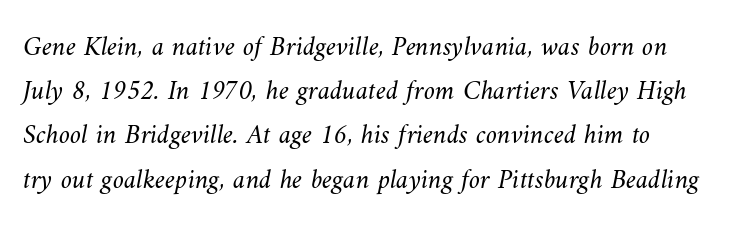
Q: Is the text bold? A: No.
Q: Is the text underlined? A: No.
Q: Is the spacing between letters normal or unusually wide? A: Normal.
Q: Is the spacing between lines tight, normal or loose? A: Normal.
Q: Width (condensed, normal, or wide)? A: Normal.
Q: Stroke contrast? A: Medium.
Q: x-height? A: Small.
Q: Monospaced? A: No.
